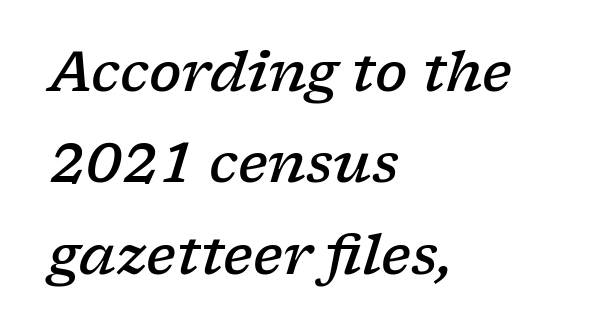
Every character sits at an angle, as italics do. Letter spacing: default. This sample keeps an unexceptional amount of space between lines. Looks like regular typesetting: each glyph gets only the width it needs. Notice how the passage keeps a crisp vertical edge on the left only.
